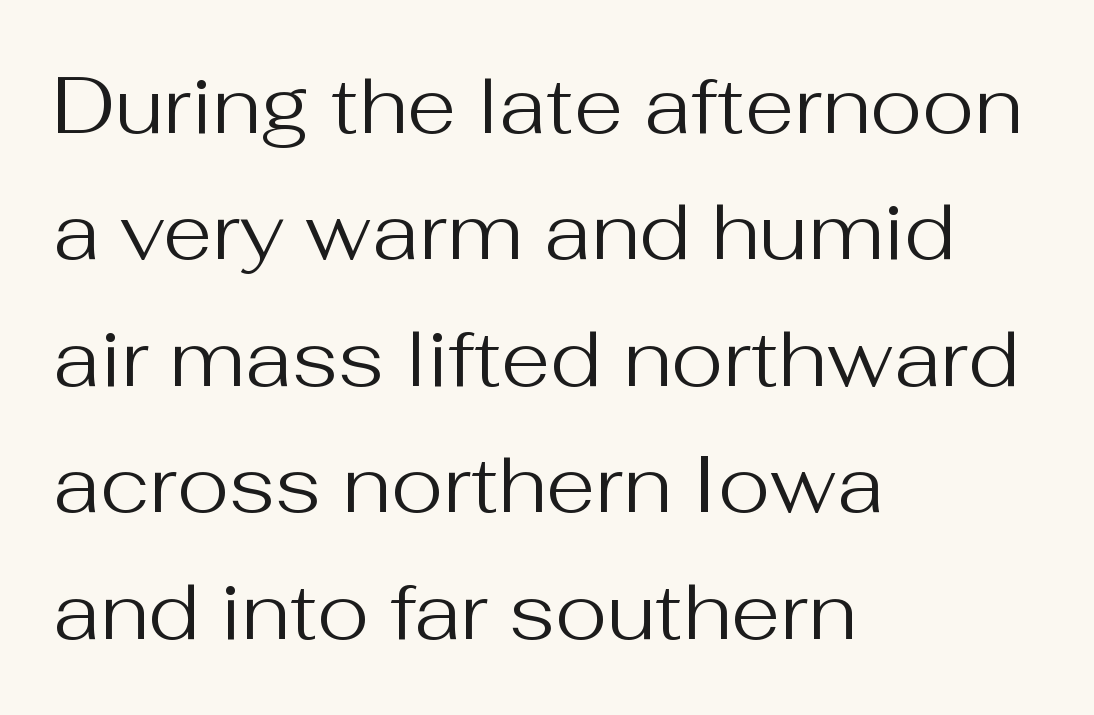
Q: Is the text bold? A: No.
Q: Is the text italic (slanted)? A: No, it is upright.
Q: Is the typeface a serif or a sans-serif typeface? A: Sans-serif.
Q: Is the text underlined? A: No.
Q: How is the paragraph aligned? A: Left-aligned.
Q: Is the spacing between letters normal or unusually wide? A: Normal.
Q: Is the spacing between lines tight, normal or loose? A: Normal.
Q: Width (condensed, normal, or wide)? A: Normal.
Q: Stroke contrast? A: Medium.
Q: x-height? A: Medium.
Q: Monospaced? A: No.
